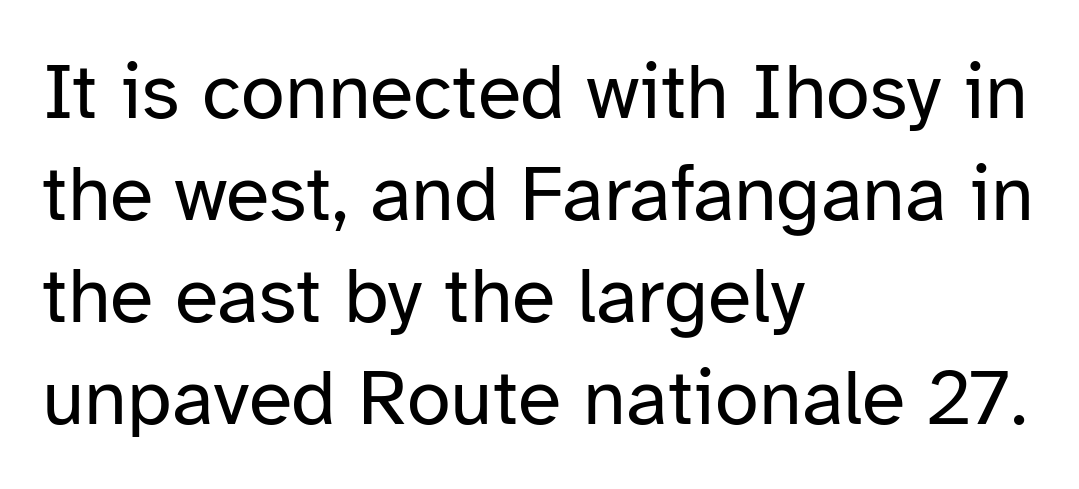
Q: Is the text bold? A: No.
Q: Is the text italic (slanted)? A: No, it is upright.
Q: Is the typeface a serif or a sans-serif typeface? A: Sans-serif.
Q: Is the text underlined? A: No.
Q: How is the paragraph aligned? A: Left-aligned.
Q: Is the spacing between letters normal or unusually wide? A: Normal.
Q: Is the spacing between lines tight, normal or loose? A: Normal.
Q: Width (condensed, normal, or wide)? A: Normal.
Q: Stroke contrast? A: Low.
Q: x-height? A: Medium.
Q: Monospaced? A: No.
